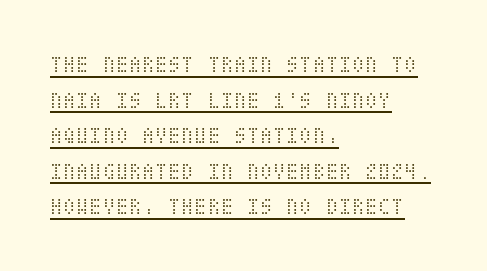
Q: Is the text bold? A: No.
Q: Is the text italic (slanted)? A: No, it is upright.
Q: Is the text underlined? A: Yes.
Q: How is the paragraph aligned? A: Left-aligned.
Q: Is the spacing between letters normal or unusually wide? A: Normal.
Q: Is the spacing between lines tight, normal or loose? A: Normal.
